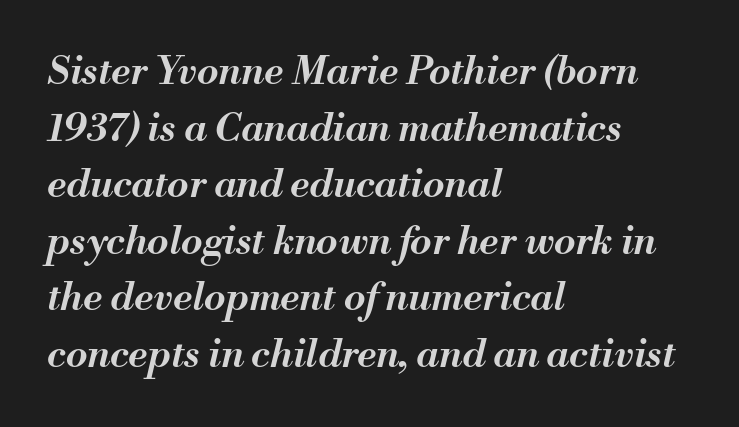
The image shows 39 px semibold type, italic (leaning right); set left-aligned, normal line spacing (1.45x), normal letter spacing, not underlined; medium stroke contrast and a small x-height.
